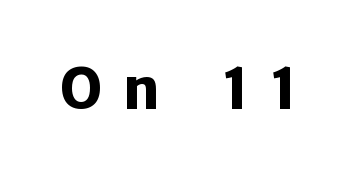
The tracking jumps out immediately: characters are airy and widely separated. Quick note: not italic, upright. A full-strength bold gives these letters their thick strokes. The passage shown is not underscored anywhere. The passage shown is typed in a proportional face where columns would drift. The designer went with a sans here, leaving each stem footless.
